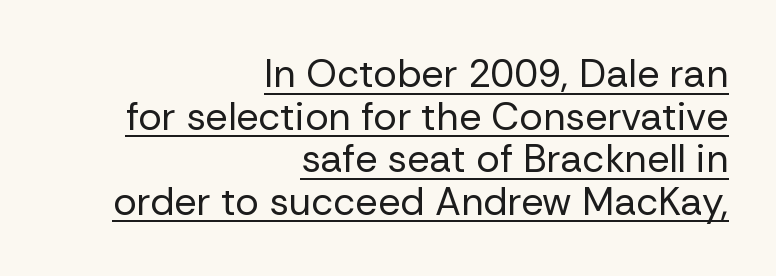
The image shows 39 px regular-weight sans-serif type, upright; set right-aligned, tight line spacing (1.09x), normal letter spacing, underlined; low stroke contrast and a medium x-height.
